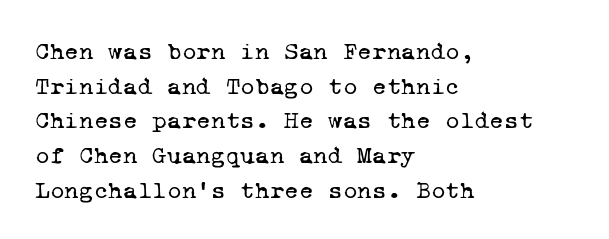
The image shows 25 px text type; set left-aligned, normal line spacing (1.39x), normal letter spacing, not underlined.
